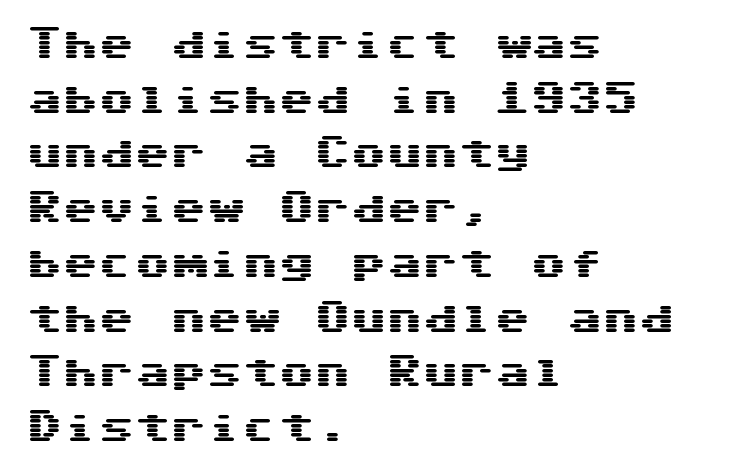
Q: Is the text italic (slanted)? A: No, it is upright.
Q: Is the typeface a serif or a sans-serif typeface? A: Sans-serif.
Q: Is the text underlined? A: No.
Q: How is the paragraph aligned? A: Left-aligned.
Q: Is the spacing between letters normal or unusually wide? A: Normal.
Q: Is the spacing between lines tight, normal or loose? A: Normal.
Q: Width (condensed, normal, or wide)? A: Wide.
Q: Stroke contrast? A: Medium.
Q: x-height? A: Medium.
